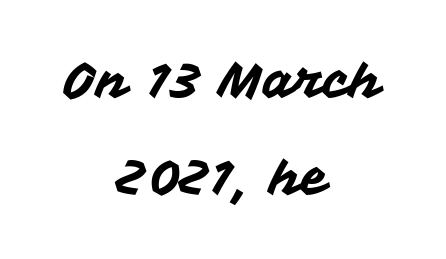
{"serif": "no", "width": "normal", "stroke_contrast": "medium", "x_height": "medium", "monospaced": "no", "underline": "no", "align": "center", "line_spacing": "loose", "line_spacing_ratio": 1.95, "letter_spacing": "normal", "letter_spacing_em": 0.0, "glyph_px": 50}
